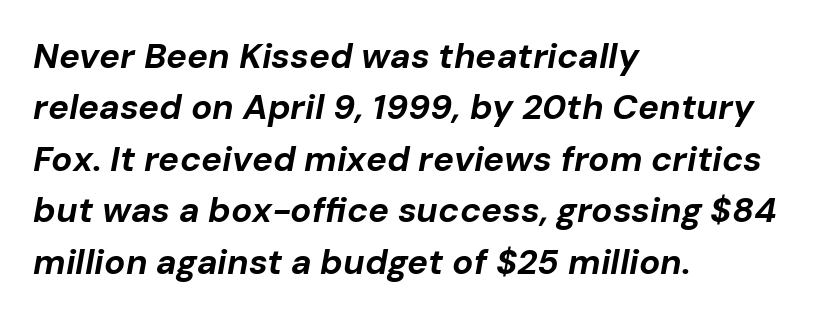
Looks like regular typesetting: each glyph gets only the width it needs. Typeset ragged right — the left edge is the straight one. Beneath every word, the page is bare. Compared with typical body copy, the letter spacing here is the same. Rows of type keep a routine distance in the vertical direction. This sample uses an oblique cut, with every glyph tilted off the vertical.
